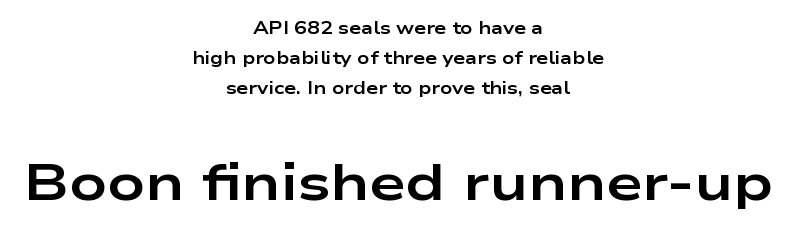
The image shows 52 px bold, wide sans-serif type, upright; set centered, line spacing 1.76x, normal letter spacing, not underlined; the second (bottom) block is 3.06x larger; low stroke contrast and a medium x-height.
